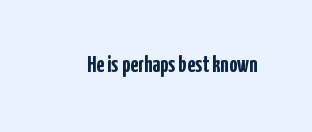
{"italic": "no", "bold": "yes", "underline": "no", "letter_spacing": "normal", "letter_spacing_em": 0.0, "glyph_px": 23}
